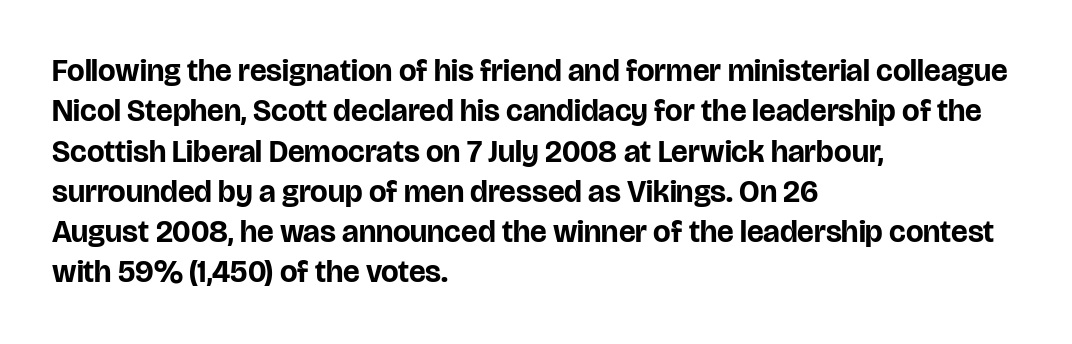
The image shows 31 px bold sans-serif type, upright; set left-aligned, normal line spacing (1.3x), normal letter spacing, not underlined; low stroke contrast and a large x-height.
